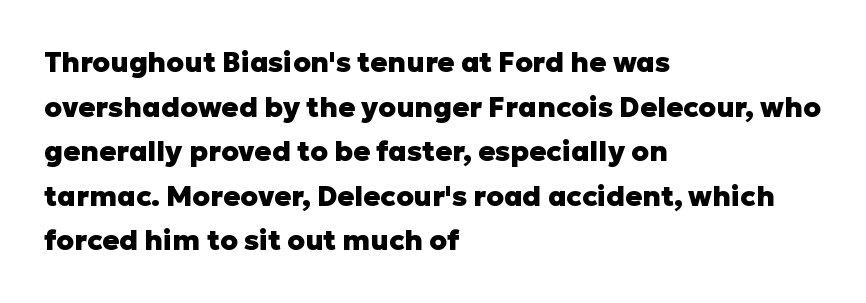
{"serif": "no", "italic": "no", "bold": "yes", "weight": "heavy", "width": "normal", "stroke_contrast": "low", "x_height": "medium", "monospaced": "no", "underline": "no", "align": "left", "line_spacing": "normal", "line_spacing_ratio": 1.59, "letter_spacing": "normal", "letter_spacing_em": 0.0, "glyph_px": 28}
